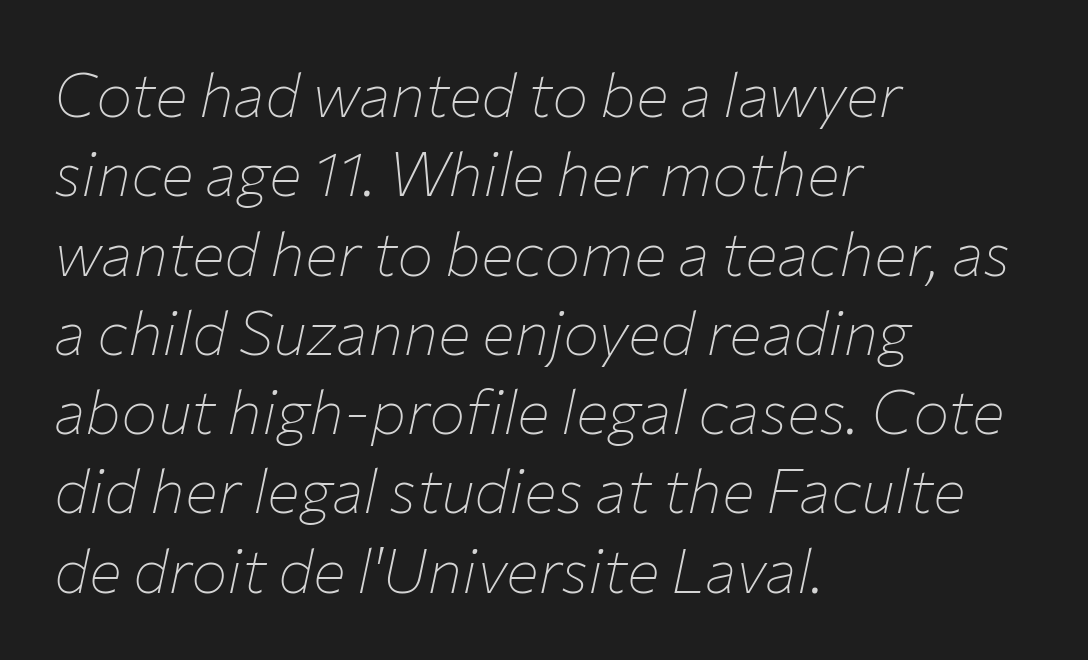
Inter-character spacing is left at the font's built-in metrics. The leading is moderate, giving the passage an even texture. Each line starts at the same left margin while the right side varies. Do the characters align in a grid? No, the font is proportional.
